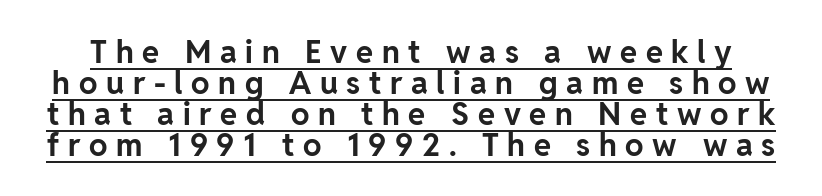
Q: Is the text bold? A: Yes.
Q: Is the text italic (slanted)? A: No, it is upright.
Q: Is the typeface a serif or a sans-serif typeface? A: Sans-serif.
Q: Is the text underlined? A: Yes.
Q: Is the spacing between letters normal or unusually wide? A: Unusually wide.
Q: Is the spacing between lines tight, normal or loose? A: Tight.
Q: Width (condensed, normal, or wide)? A: Normal.
Q: Stroke contrast? A: Low.
Q: x-height? A: Medium.
Q: Monospaced? A: No.
